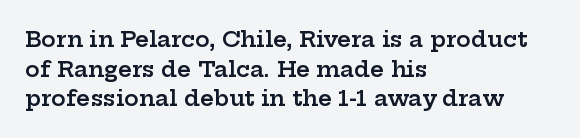
{"italic": "no", "bold": "semi", "underline": "no", "align": "left", "line_spacing": "normal", "line_spacing_ratio": 1.35, "letter_spacing": "normal", "letter_spacing_em": 0.0, "glyph_px": 22}
